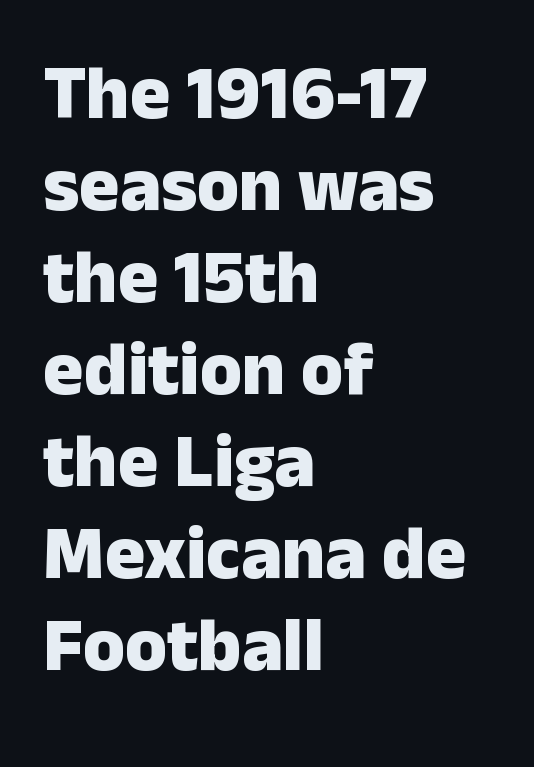
The image shows 76 px heavy sans-serif type, upright; set left-aligned, line spacing 1.21x, normal letter spacing, not underlined; low stroke contrast and a medium x-height.
